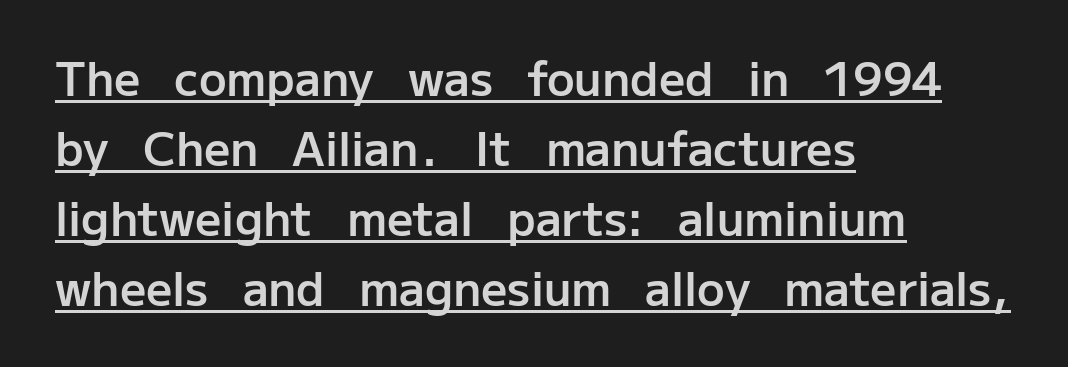
The image shows 46 px semibold sans-serif type, upright; set left-aligned, normal line spacing (1.52x), normal letter spacing, underlined; low stroke contrast and a medium x-height.
